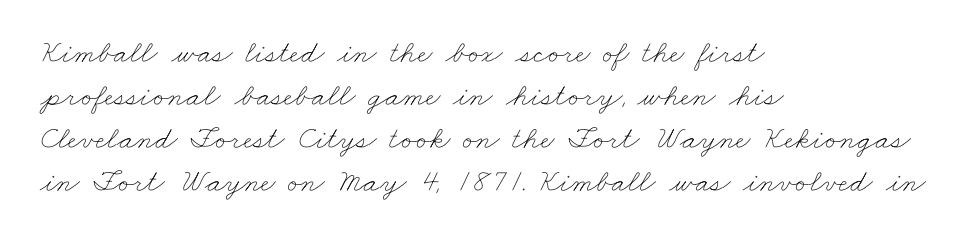
{"bold": "no", "weight": "thin", "width": "wide", "stroke_contrast": "low", "x_height": "small", "monospaced": "no", "underline": "no", "align": "left", "line_spacing": "normal", "line_spacing_ratio": 1.34, "letter_spacing": "normal", "letter_spacing_em": 0.0, "glyph_px": 32}
